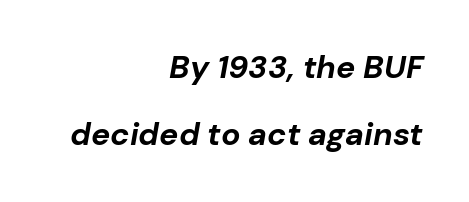
The passage shown stacks its lines with a broad gap. You could call the tracking neutral — neither tight nor loose. You could not count columns in this text — the font is proportionally spaced. The passage is arranged like a letterhead date or caption credit — flush right.
